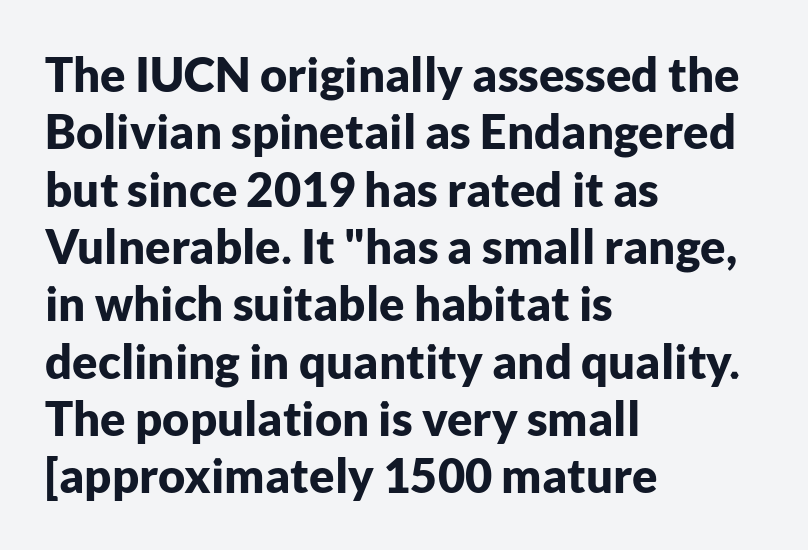
{"serif": "no", "italic": "no", "bold": "yes", "weight": "bold", "width": "normal", "stroke_contrast": "low", "x_height": "medium", "monospaced": "no", "underline": "no", "align": "left", "line_spacing_ratio": 1.22, "letter_spacing": "normal", "letter_spacing_em": 0.0, "glyph_px": 47}
